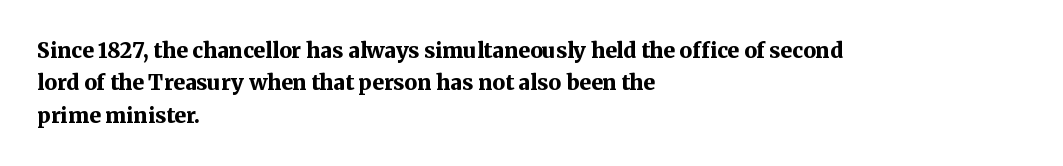
The image shows 21 px bold type, upright; set left-aligned, normal line spacing (1.54x), normal letter spacing, not underlined.
